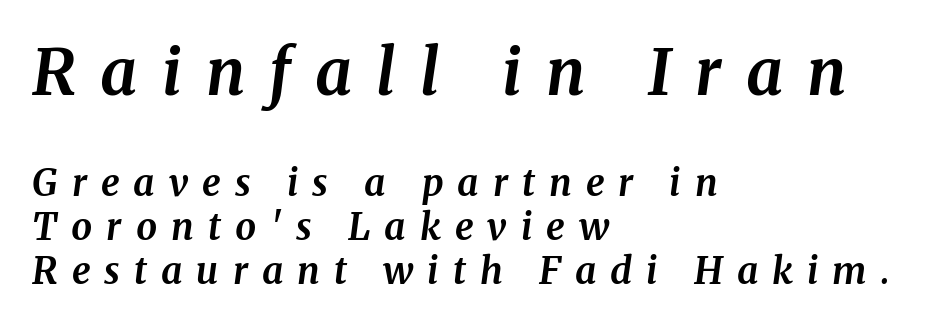
Q: Is the text bold? A: Yes.
Q: Is the text italic (slanted)? A: Yes, it leans right by about 8 degrees.
Q: Is the typeface a serif or a sans-serif typeface? A: Serif.
Q: Is the text underlined? A: No.
Q: How is the paragraph aligned? A: Left-aligned.
Q: Is the spacing between letters normal or unusually wide? A: Unusually wide.
Q: Which block of text is set in a larger size, the first (top) or the second (bottom)? A: The first (top) one.
Q: Width (condensed, normal, or wide)? A: Normal.
Q: Stroke contrast? A: Medium.
Q: x-height? A: Medium.
Q: Monospaced? A: No.
